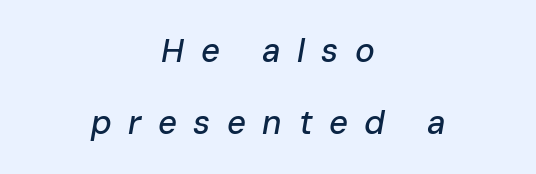
Q: Is the text italic (slanted)? A: Yes, it leans right by about 10 degrees.
Q: Is the text underlined? A: No.
Q: How is the paragraph aligned? A: Centered.
Q: Is the spacing between letters normal or unusually wide? A: Unusually wide.
Q: Is the spacing between lines tight, normal or loose? A: Loose.
Q: Width (condensed, normal, or wide)? A: Normal.
Q: Stroke contrast? A: Low.
Q: x-height? A: Medium.
Q: Monospaced? A: No.
